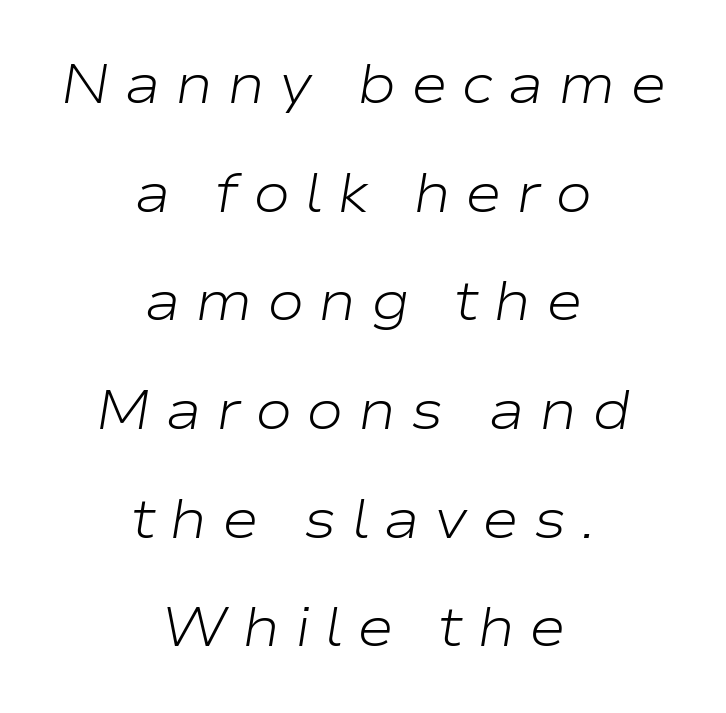
Q: Is the text bold? A: No.
Q: Is the text italic (slanted)? A: Yes, it leans right by about 9 degrees.
Q: Is the text underlined? A: No.
Q: How is the paragraph aligned? A: Centered.
Q: Is the spacing between letters normal or unusually wide? A: Unusually wide.
Q: Is the spacing between lines tight, normal or loose? A: Loose.
Q: Width (condensed, normal, or wide)? A: Wide.
Q: Stroke contrast? A: Low.
Q: x-height? A: Medium.
Q: Monospaced? A: No.
